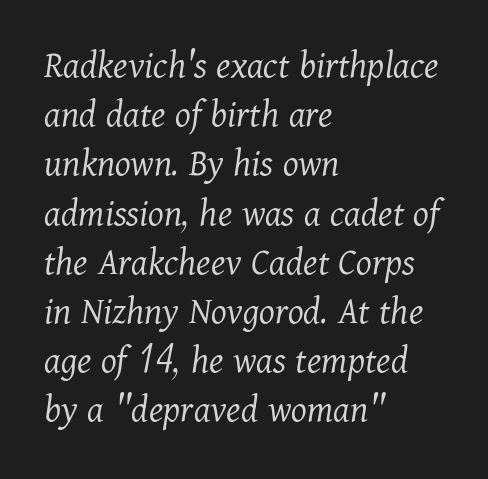
Quick note: italic. The foot of each line stays bare and open. Every row of glyphs begins at an identical x-position on the left. Is the type heavy? It reads as light-to-regular instead.
